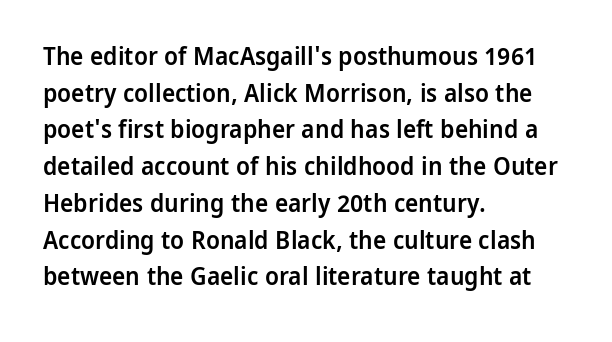
The gaps between neighbouring characters are ordinary and unremarkable. Clear beneath every line of the passage. The lettering holds an erect, upright posture throughout. Line starts are locked; line ends wander.
